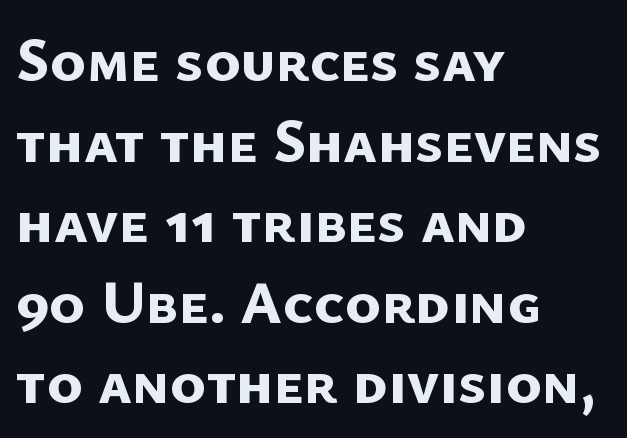
Do the characters align in a grid? No, the font is proportional. Letterform terminals end flat and unadorned throughout the passage. The passage shown stacks its lines at a standard gap. The typesetting leans heavy: a genuine bold. Anything drawn beneath the words? Only blank space.
